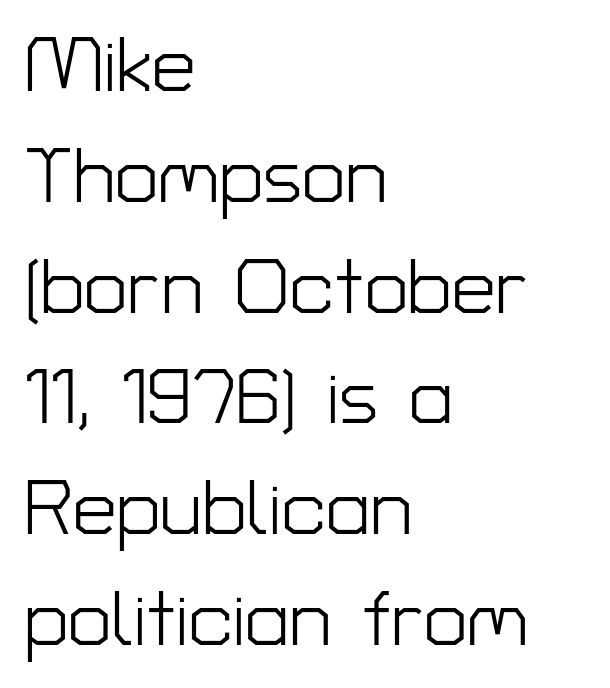
This is the regular roman posture of the typeface. The baseline area is clear. On a weight scale, this lands at 450 or below. Serifs: no, the terminals of the letterforms are clean. Compared with typical paragraphs, the rows here are spaced about the same. Horizontal alignment here is leftward, the default for most running prose.
